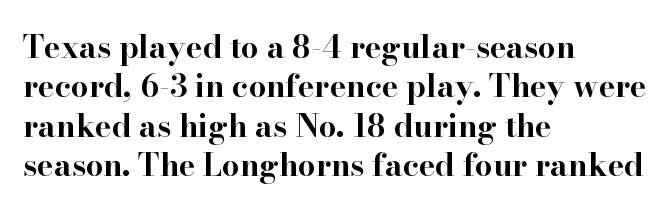
Q: Is the text bold? A: Yes.
Q: Is the text italic (slanted)? A: No, it is upright.
Q: Is the typeface a serif or a sans-serif typeface? A: Serif.
Q: Is the text underlined? A: No.
Q: How is the paragraph aligned? A: Left-aligned.
Q: Is the spacing between letters normal or unusually wide? A: Normal.
Q: Is the spacing between lines tight, normal or loose? A: Normal.
Q: Width (condensed, normal, or wide)? A: Wide.
Q: Stroke contrast? A: High.
Q: x-height? A: Small.
Q: Monospaced? A: No.
